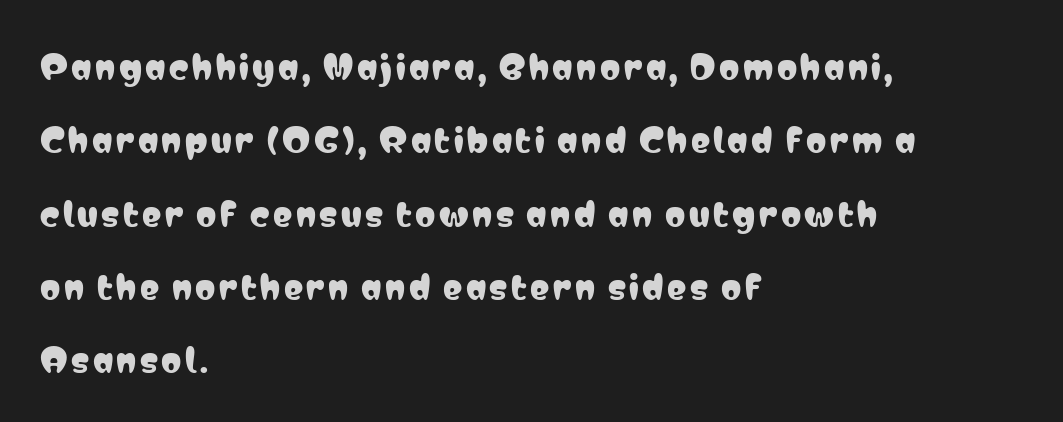
Style check: upright. Observe the absence of serifs on each vertical stroke in this sample. The string is rendered with underlining switched off. Vertical spacing — loose. These lines stack with their left ends in a neat column. Proportional: the letters do not fall into vertical columns.
